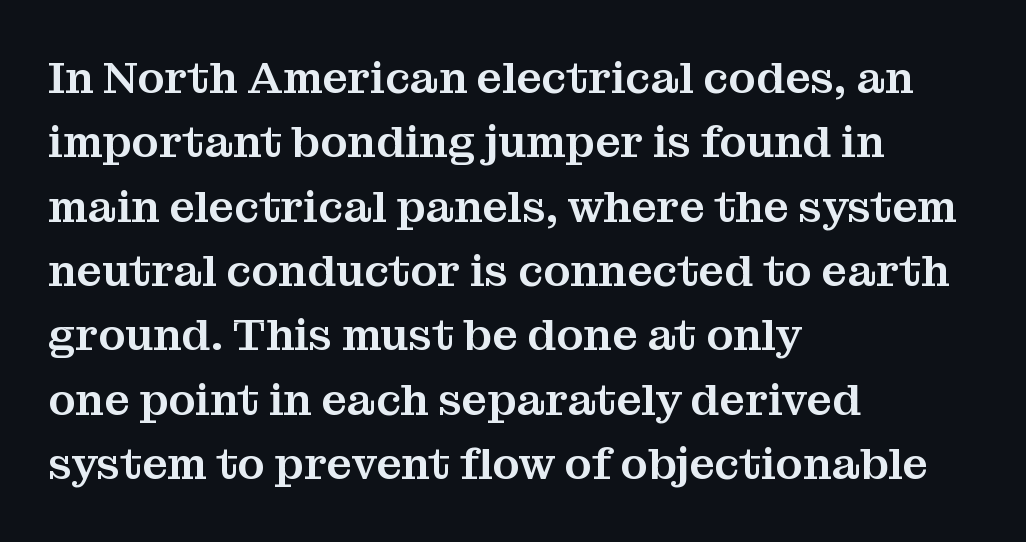
{"serif": "yes", "italic": "no", "width": "normal", "stroke_contrast": "medium", "x_height": "medium", "monospaced": "no", "underline": "no", "align": "left", "line_spacing": "normal", "line_spacing_ratio": 1.43, "letter_spacing": "normal", "letter_spacing_em": 0.0, "glyph_px": 45}
